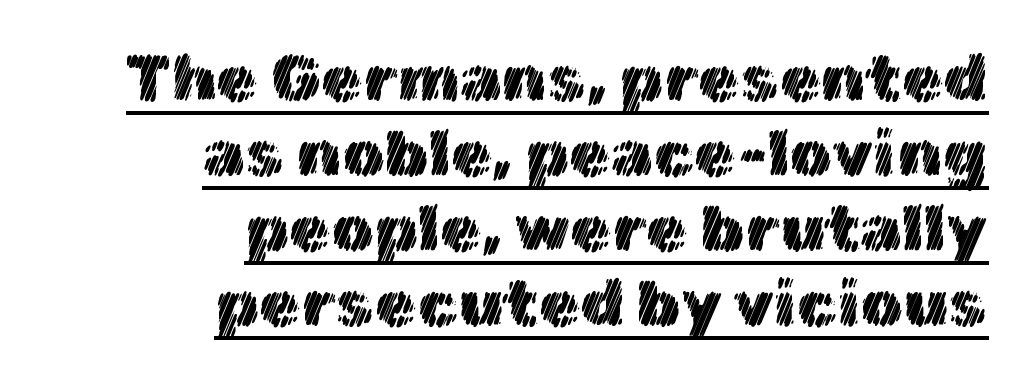
The vertical gap from one line to the next is small. These lines are rendered in a variable-pitch font. Do the letters lean? They stand straight. Each word holds together tightly as a unit, with standard inter-letter gaps.
